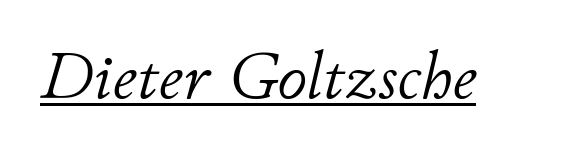
The image shows 67 px light type, italic (leaning right); set normal letter spacing, underlined; low stroke contrast and a small x-height.
